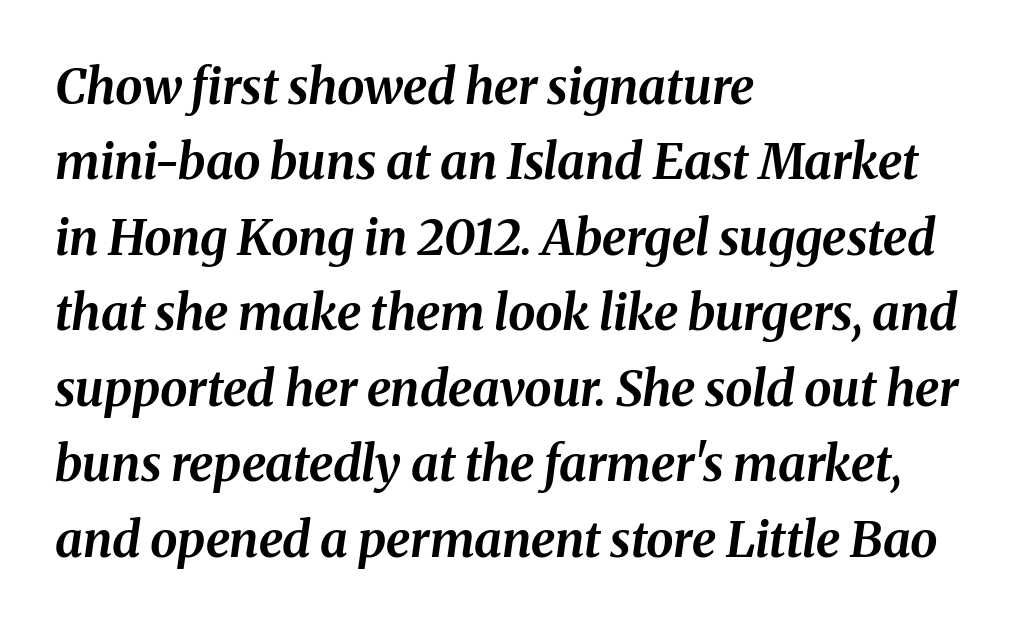
The image shows 49 px bold type, italic (leaning right); set left-aligned, normal line spacing (1.54x), normal letter spacing, not underlined; medium stroke contrast and a medium x-height.
